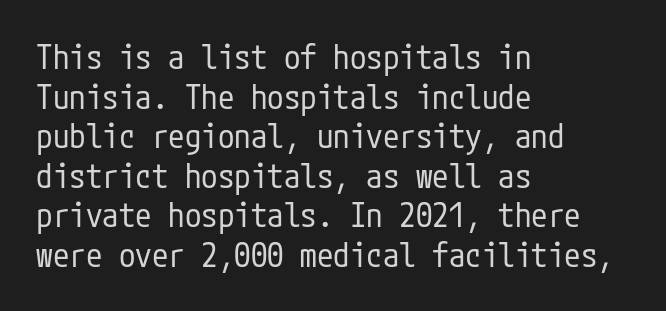
The image shows 33 px regular-weight, condensed sans-serif type, upright; set left-aligned, line spacing 1.2x, normal letter spacing, not underlined; low stroke contrast and a medium x-height.
